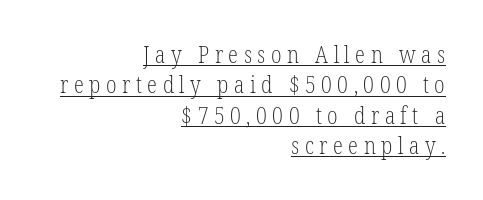
Emphasis is given by a line drawn under the lettering. The space between consecutive lines is moderate. Vertical stems look standard width or narrower in stroke. The lettering stays uniformly vertical, giving the passage a roman look. This sample is right-justified, so line beginnings fall wherever the words allow.
